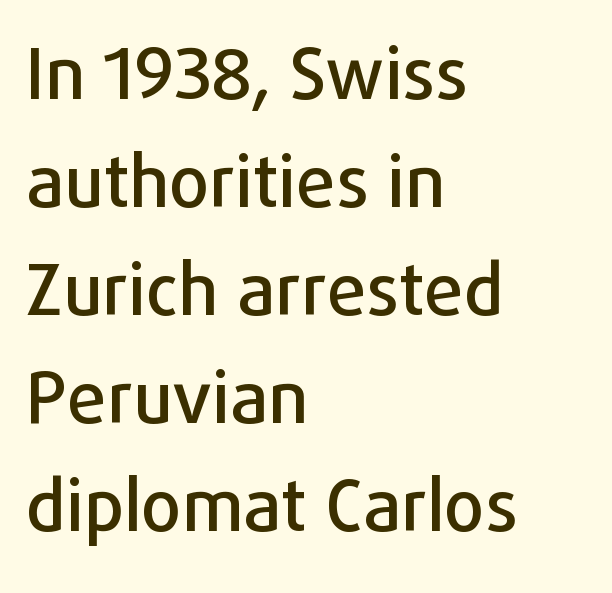
Q: Is the text italic (slanted)? A: No, it is upright.
Q: Is the typeface a serif or a sans-serif typeface? A: Sans-serif.
Q: Is the text underlined? A: No.
Q: How is the paragraph aligned? A: Left-aligned.
Q: Is the spacing between letters normal or unusually wide? A: Normal.
Q: Is the spacing between lines tight, normal or loose? A: Normal.
Q: Width (condensed, normal, or wide)? A: Normal.
Q: Stroke contrast? A: Low.
Q: x-height? A: Medium.
Q: Monospaced? A: No.
